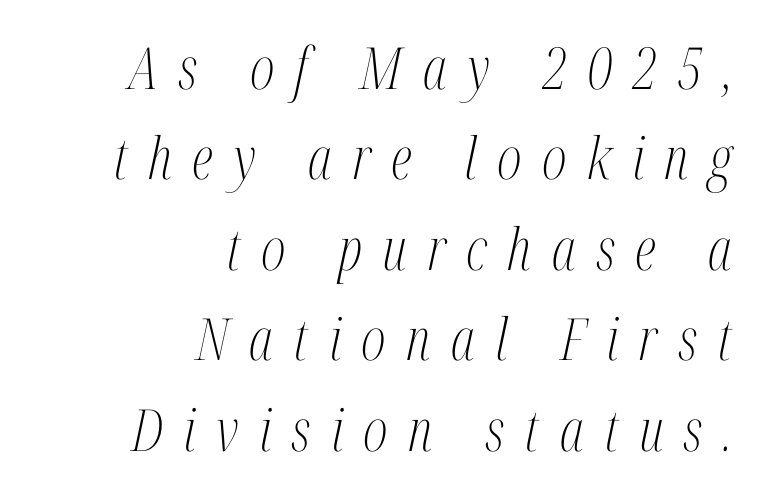
Q: Is the text bold? A: No.
Q: Is the text italic (slanted)? A: Yes, it leans right by about 12 degrees.
Q: Is the typeface a serif or a sans-serif typeface? A: Serif.
Q: Is the text underlined? A: No.
Q: How is the paragraph aligned? A: Right-aligned.
Q: Is the spacing between letters normal or unusually wide? A: Unusually wide.
Q: Is the spacing between lines tight, normal or loose? A: Normal.
Q: Width (condensed, normal, or wide)? A: Condensed.
Q: Stroke contrast? A: Medium.
Q: x-height? A: Medium.
Q: Monospaced? A: No.
